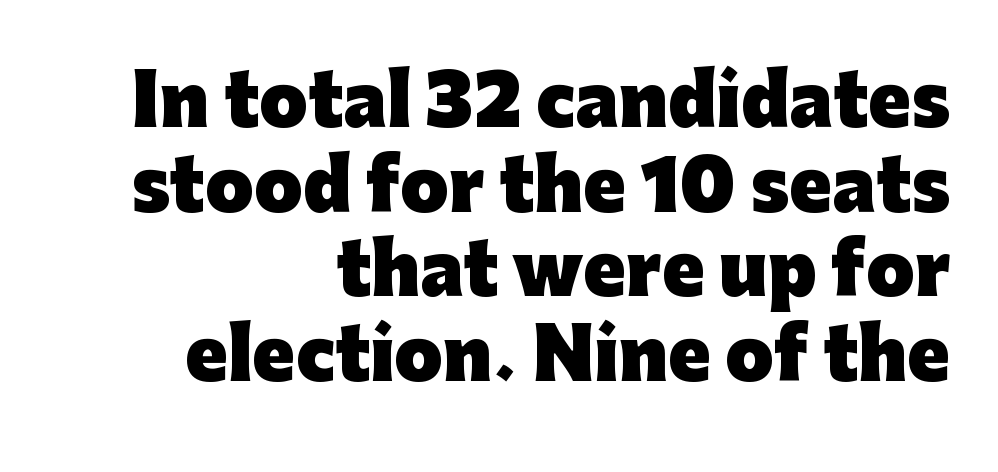
Q: Is the text bold? A: Yes.
Q: Is the text italic (slanted)? A: No, it is upright.
Q: Is the typeface a serif or a sans-serif typeface? A: Sans-serif.
Q: Is the text underlined? A: No.
Q: How is the paragraph aligned? A: Right-aligned.
Q: Is the spacing between letters normal or unusually wide? A: Normal.
Q: Width (condensed, normal, or wide)? A: Normal.
Q: Stroke contrast? A: Low.
Q: x-height? A: Medium.
Q: Monospaced? A: No.
